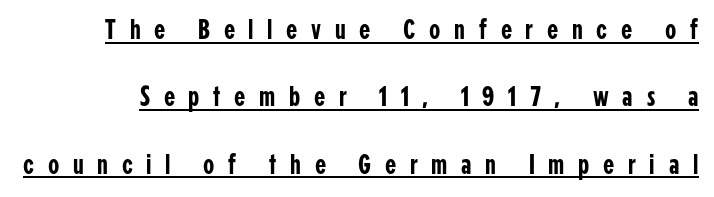
Q: Is the text italic (slanted)? A: No, it is upright.
Q: Is the typeface a serif or a sans-serif typeface? A: Sans-serif.
Q: Is the text underlined? A: Yes.
Q: Is the spacing between letters normal or unusually wide? A: Unusually wide.
Q: Is the spacing between lines tight, normal or loose? A: Loose.
Q: Width (condensed, normal, or wide)? A: Condensed.
Q: Stroke contrast? A: Low.
Q: x-height? A: Medium.
Q: Monospaced? A: No.
